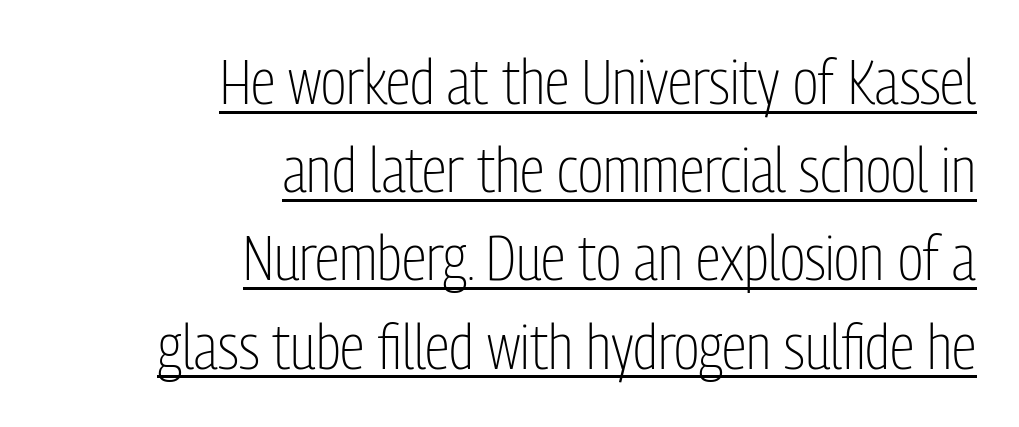
The image shows 63 px light, condensed sans-serif type, upright; set right-aligned, normal line spacing (1.4x), normal letter spacing, underlined; low stroke contrast and a medium x-height.
